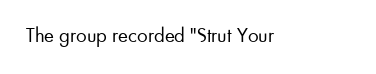
Q: Is the text bold? A: No.
Q: Is the text italic (slanted)? A: No, it is upright.
Q: Is the text underlined? A: No.
Q: Is the spacing between letters normal or unusually wide? A: Normal.
